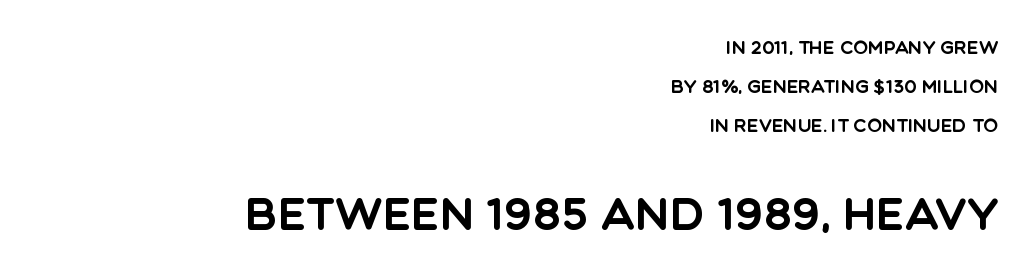
{"serif": "no", "italic": "no", "width": "normal", "x_height": "large", "monospaced": "no", "underline": "no", "align": "right", "line_spacing": "loose", "line_spacing_ratio": 2.18, "letter_spacing": "normal", "letter_spacing_em": 0.0, "larger_block": "second", "size_ratio": 2.44, "glyph_px": 44}
